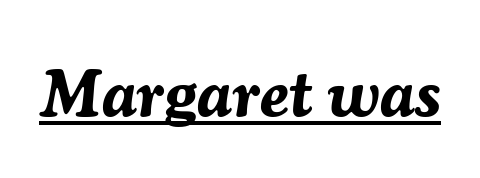
Q: Is the text bold? A: Yes.
Q: Is the text italic (slanted)? A: Yes, it leans right by about 7 degrees.
Q: Is the text underlined? A: Yes.
Q: Is the spacing between letters normal or unusually wide? A: Normal.
Q: Width (condensed, normal, or wide)? A: Normal.
Q: Stroke contrast? A: Medium.
Q: x-height? A: Medium.
Q: Monospaced? A: No.
